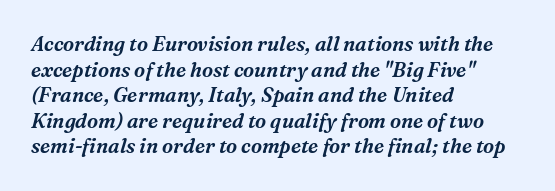
The image shows 20 px text type, italic (leaning right); set left-aligned, normal line spacing (1.28x), normal letter spacing, not underlined.
